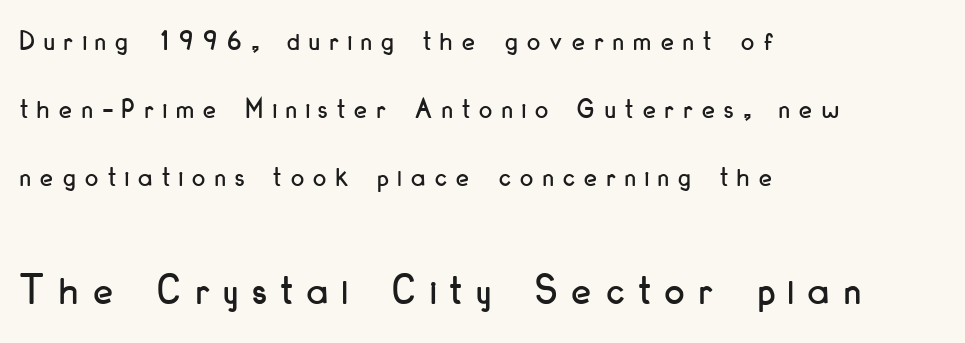
You could not count columns in this text — the font is proportionally spaced. Bigger letters appear in the bottom chunk; the top chunk is reduced. The letterforms stand isolated, each surrounded by extra space. Successive baselines arrive slowly, with a big drop between each. Clear beneath every line of the passage. A roman cut, with each character standing at attention.
